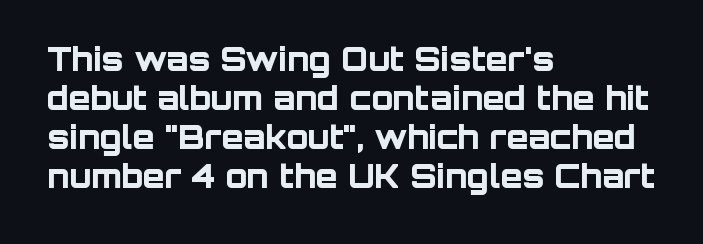
{"serif": "no", "italic": "no", "bold": "yes", "weight": "bold", "width": "normal", "stroke_contrast": "low", "x_height": "large", "monospaced": "no", "underline": "no", "align": "left", "line_spacing_ratio": 1.22, "letter_spacing": "normal", "letter_spacing_em": 0.0, "glyph_px": 32}
